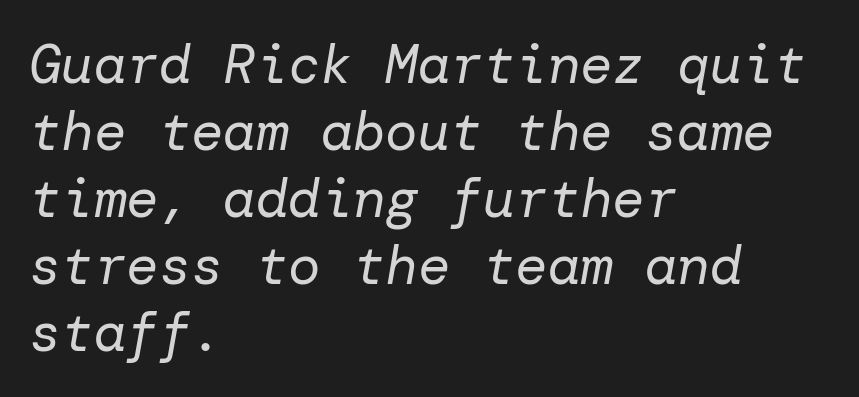
Q: Is the text bold? A: No.
Q: Is the text italic (slanted)? A: Yes, it leans right by about 10 degrees.
Q: Is the text underlined? A: No.
Q: How is the paragraph aligned? A: Left-aligned.
Q: Is the spacing between letters normal or unusually wide? A: Normal.
Q: Width (condensed, normal, or wide)? A: Normal.
Q: Stroke contrast? A: Low.
Q: x-height? A: Medium.
